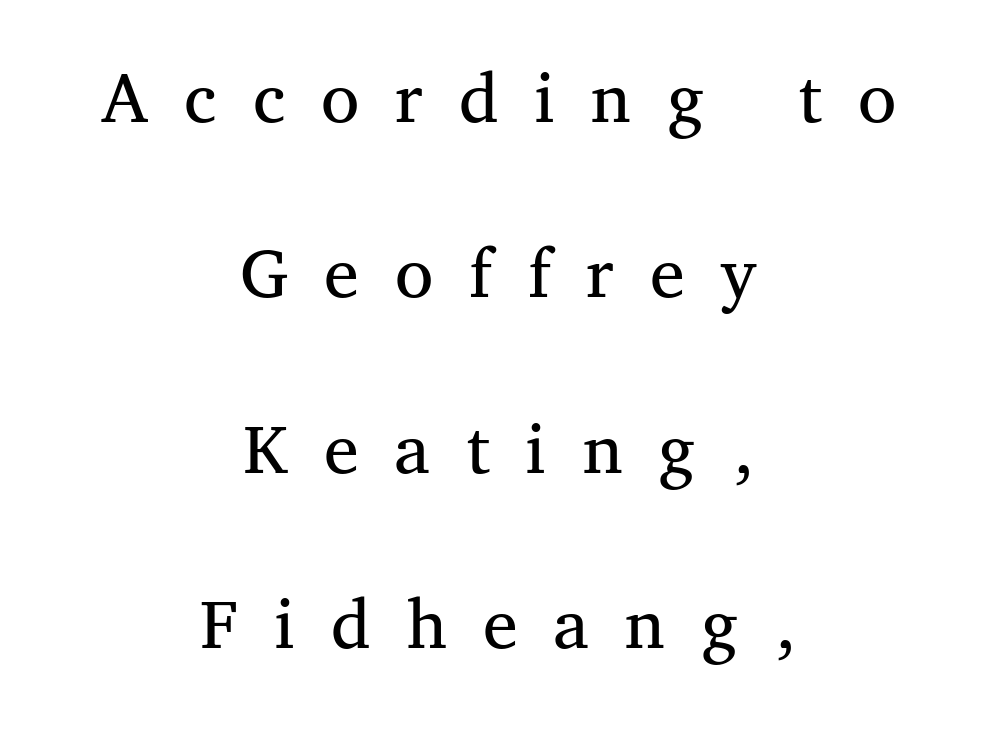
The image shows 78 px regular-weight serif type, upright; set centered, loose line spacing (2.25x), unusually wide letter spacing (+0.46 em), not underlined; medium stroke contrast and a medium x-height.
